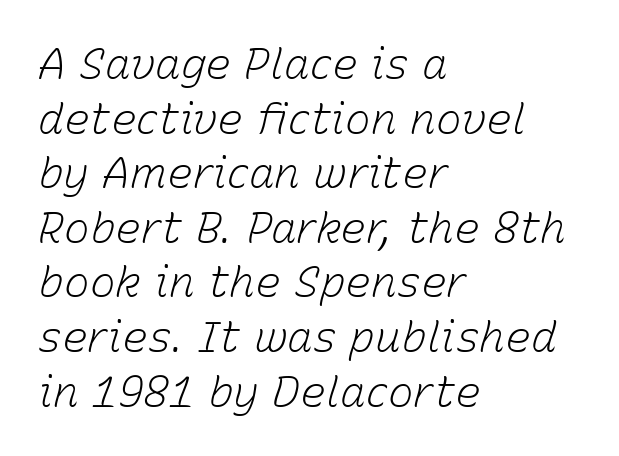
Q: Is the text bold? A: No.
Q: Is the text italic (slanted)? A: Yes, it leans right by about 15 degrees.
Q: Is the text underlined? A: No.
Q: How is the paragraph aligned? A: Left-aligned.
Q: Is the spacing between letters normal or unusually wide? A: Normal.
Q: Is the spacing between lines tight, normal or loose? A: Normal.
Q: Width (condensed, normal, or wide)? A: Normal.
Q: Stroke contrast? A: Low.
Q: x-height? A: Medium.
Q: Monospaced? A: No.
